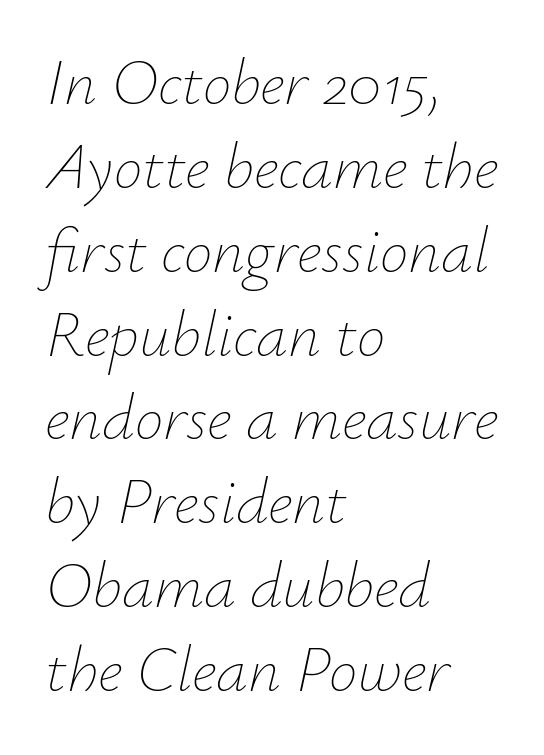
The image shows 64 px thin type, italic (leaning right); set left-aligned, normal line spacing (1.31x), normal letter spacing, not underlined; low stroke contrast and a small x-height.
